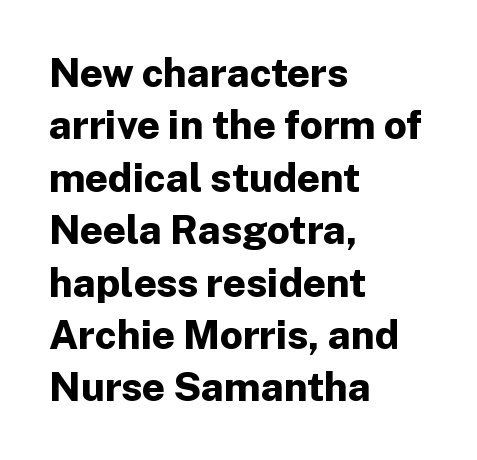
{"serif": "no", "italic": "no", "bold": "yes", "weight": "bold", "width": "normal", "stroke_contrast": "low", "x_height": "medium", "monospaced": "no", "underline": "no", "align": "left", "line_spacing": "normal", "line_spacing_ratio": 1.31, "letter_spacing": "normal", "letter_spacing_em": 0.0, "glyph_px": 40}
